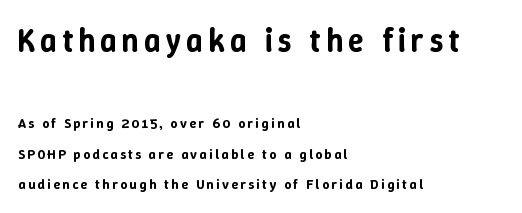
The image shows 32 px text type, upright; set left-aligned, loose line spacing (2.18x), not underlined; the first (top) block is 2.29x larger; low stroke contrast and a medium x-height.
